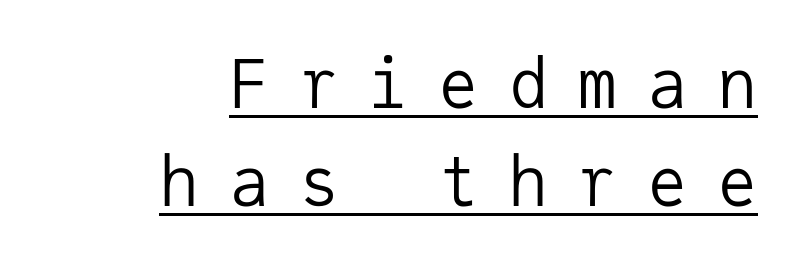
The image shows 67 px regular-weight sans-serif type, upright, monospaced; set right-aligned, normal line spacing (1.46x), unusually wide letter spacing (+0.44 em), underlined; low stroke contrast and a medium x-height.
